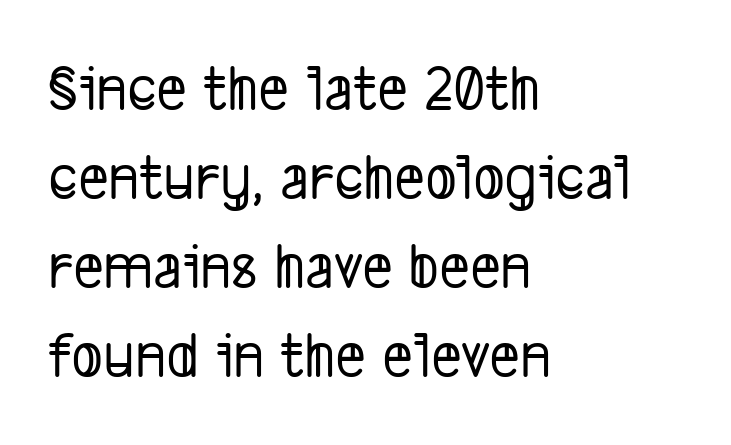
Q: Is the typeface a serif or a sans-serif typeface? A: Sans-serif.
Q: Is the text underlined? A: No.
Q: How is the paragraph aligned? A: Left-aligned.
Q: Is the spacing between letters normal or unusually wide? A: Normal.
Q: Is the spacing between lines tight, normal or loose? A: Normal.
Q: Width (condensed, normal, or wide)? A: Condensed.
Q: Stroke contrast? A: Low.
Q: x-height? A: Medium.
Q: Monospaced? A: No.
